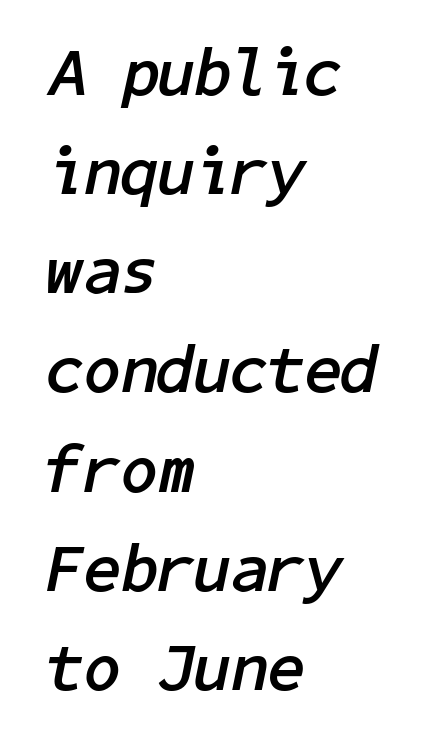
Q: Is the text bold? A: Yes.
Q: Is the text italic (slanted)? A: Yes, it leans right by about 11 degrees.
Q: Is the text underlined? A: No.
Q: How is the paragraph aligned? A: Left-aligned.
Q: Is the spacing between letters normal or unusually wide? A: Normal.
Q: Is the spacing between lines tight, normal or loose? A: Normal.
Q: Width (condensed, normal, or wide)? A: Normal.
Q: Stroke contrast? A: Low.
Q: x-height? A: Medium.
